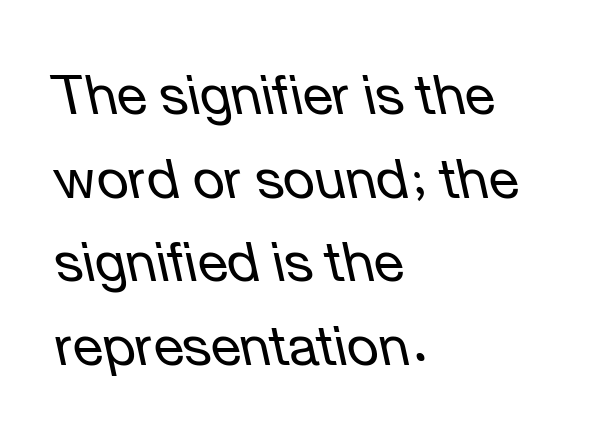
{"italic": "yes", "lean": "left", "slant_degrees": 12, "bold": "no", "weight": "regular", "width": "normal", "stroke_contrast": "low", "x_height": "medium", "monospaced": "no", "underline": "no", "align": "left", "line_spacing": "normal", "line_spacing_ratio": 1.52, "letter_spacing": "normal", "letter_spacing_em": 0.0, "glyph_px": 55}
